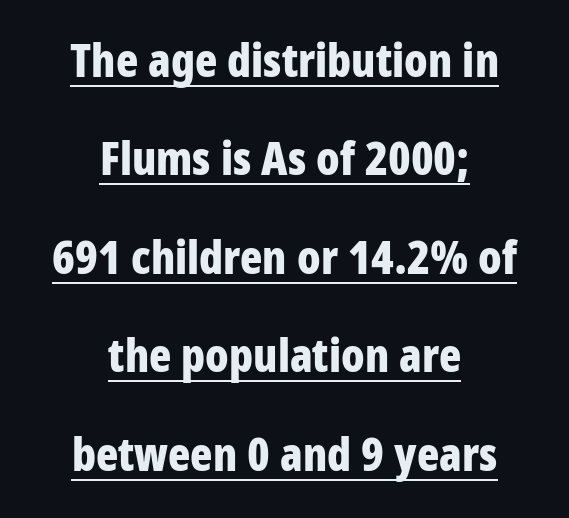
{"serif": "no", "italic": "no", "bold": "yes", "weight": "bold", "width": "condensed", "stroke_contrast": "low", "x_height": "large", "monospaced": "no", "underline": "yes", "align": "center", "line_spacing": "loose", "line_spacing_ratio": 2.14, "letter_spacing": "normal", "letter_spacing_em": 0.0, "glyph_px": 46}
